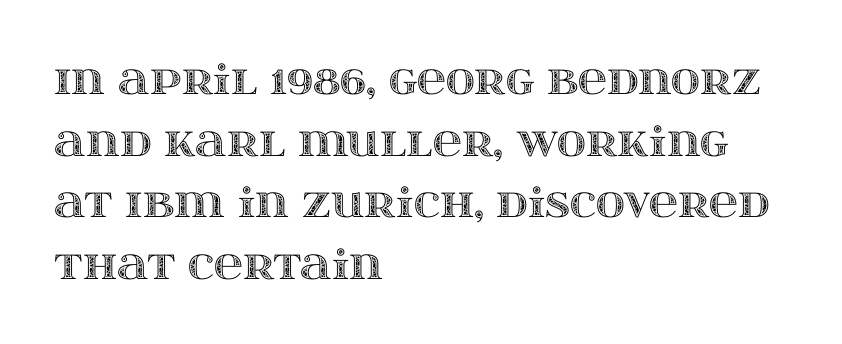
Q: Is the text italic (slanted)? A: No, it is upright.
Q: Is the text underlined? A: No.
Q: How is the paragraph aligned? A: Left-aligned.
Q: Is the spacing between letters normal or unusually wide? A: Normal.
Q: Is the spacing between lines tight, normal or loose? A: Normal.
Q: Width (condensed, normal, or wide)? A: Wide.
Q: x-height? A: Large.
Q: Monospaced? A: No.
